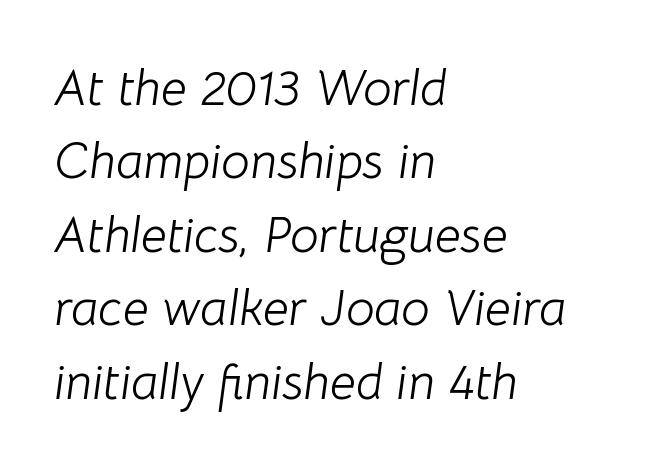
Q: Is the text bold? A: No.
Q: Is the text italic (slanted)? A: Yes, it leans right by about 8 degrees.
Q: Is the text underlined? A: No.
Q: How is the paragraph aligned? A: Left-aligned.
Q: Is the spacing between letters normal or unusually wide? A: Normal.
Q: Is the spacing between lines tight, normal or loose? A: Normal.
Q: Width (condensed, normal, or wide)? A: Normal.
Q: Stroke contrast? A: Low.
Q: x-height? A: Medium.
Q: Monospaced? A: No.
